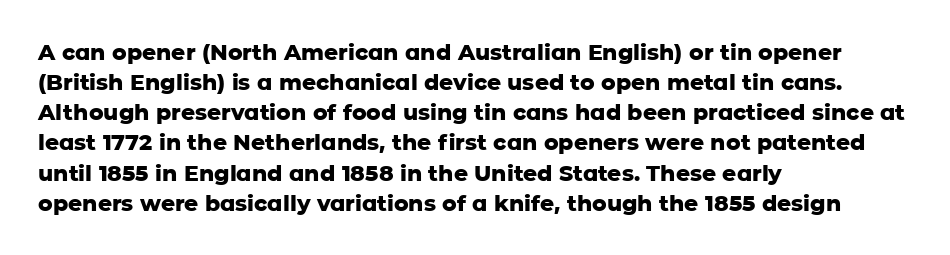
Q: Is the text bold? A: Yes.
Q: Is the text italic (slanted)? A: No, it is upright.
Q: Is the text underlined? A: No.
Q: How is the paragraph aligned? A: Left-aligned.
Q: Is the spacing between letters normal or unusually wide? A: Normal.
Q: Is the spacing between lines tight, normal or loose? A: Normal.
